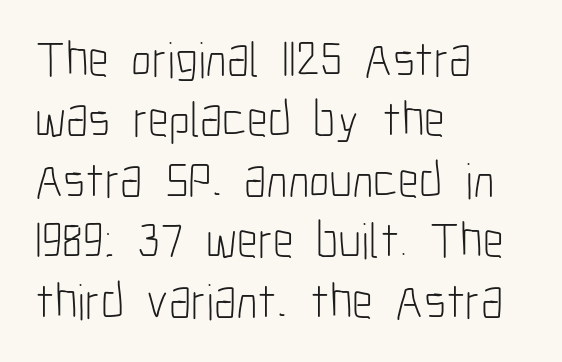
The image shows 50 px light, condensed sans-serif type, upright; set left-aligned, line spacing 1.21x, normal letter spacing, not underlined; low stroke contrast and a medium x-height.
